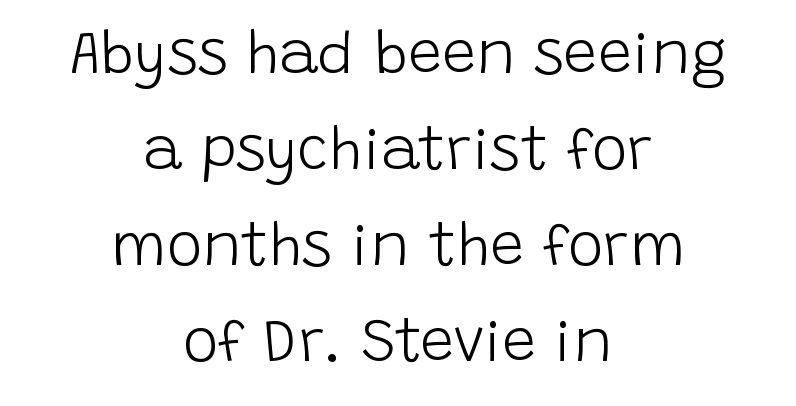
The image shows 60 px light sans-serif type, upright; set centered, normal line spacing (1.6x), normal letter spacing, not underlined; low stroke contrast and a large x-height.
